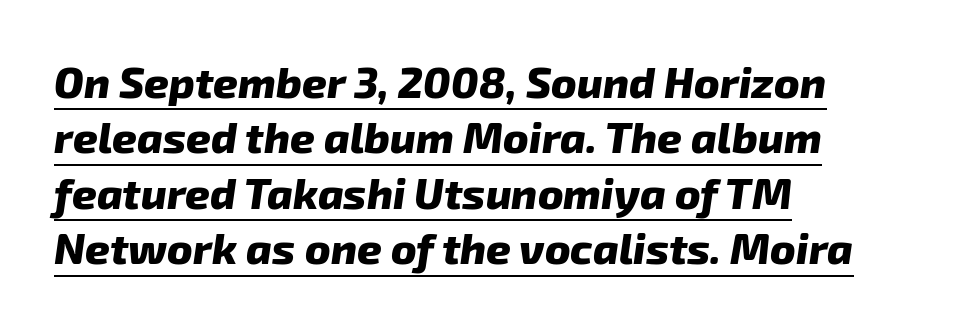
The image shows 43 px heavy sans-serif type; set left-aligned, normal line spacing (1.29x), normal letter spacing, underlined; low stroke contrast and a medium x-height.
